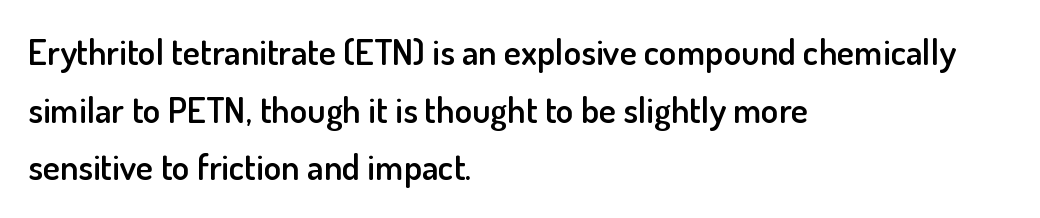
{"serif": "no", "italic": "no", "bold": "semi", "weight": "semibold", "width": "normal", "stroke_contrast": "low", "x_height": "small", "monospaced": "no", "underline": "no", "align": "left", "line_spacing": "normal", "line_spacing_ratio": 1.6, "letter_spacing": "normal", "letter_spacing_em": 0.0, "glyph_px": 36}
